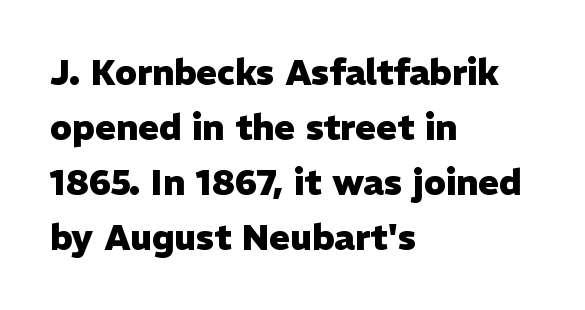
{"serif": "no", "italic": "no", "bold": "yes", "weight": "heavy", "width": "normal", "stroke_contrast": "low", "x_height": "medium", "monospaced": "no", "underline": "no", "align": "left", "line_spacing": "normal", "line_spacing_ratio": 1.57, "letter_spacing": "normal", "letter_spacing_em": 0.0, "glyph_px": 35}
